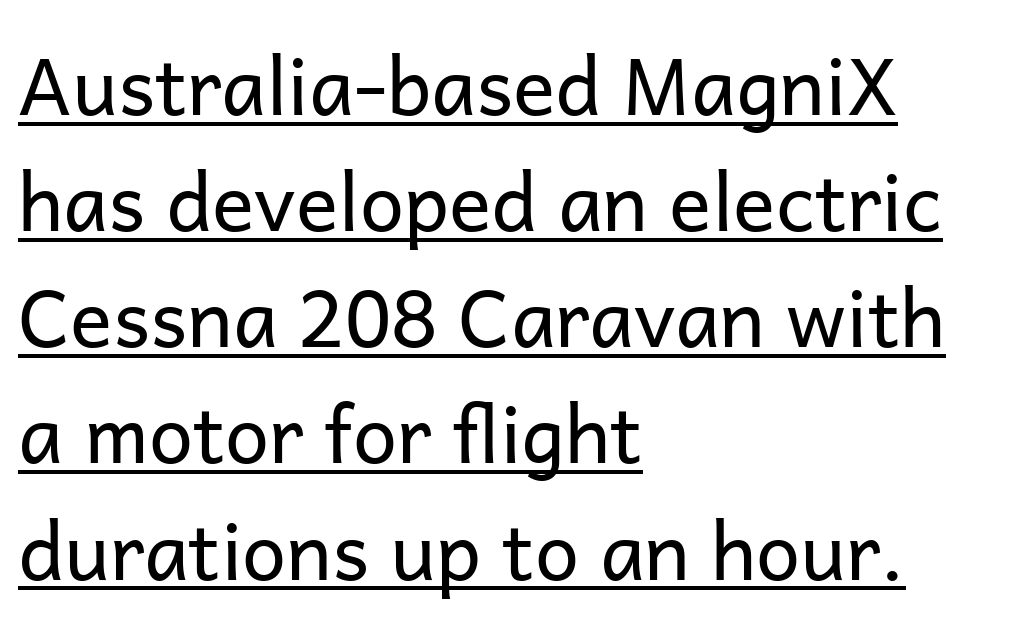
The image shows 79 px regular-weight sans-serif type, upright; set left-aligned, normal line spacing (1.47x), normal letter spacing, underlined; low stroke contrast and a medium x-height.
